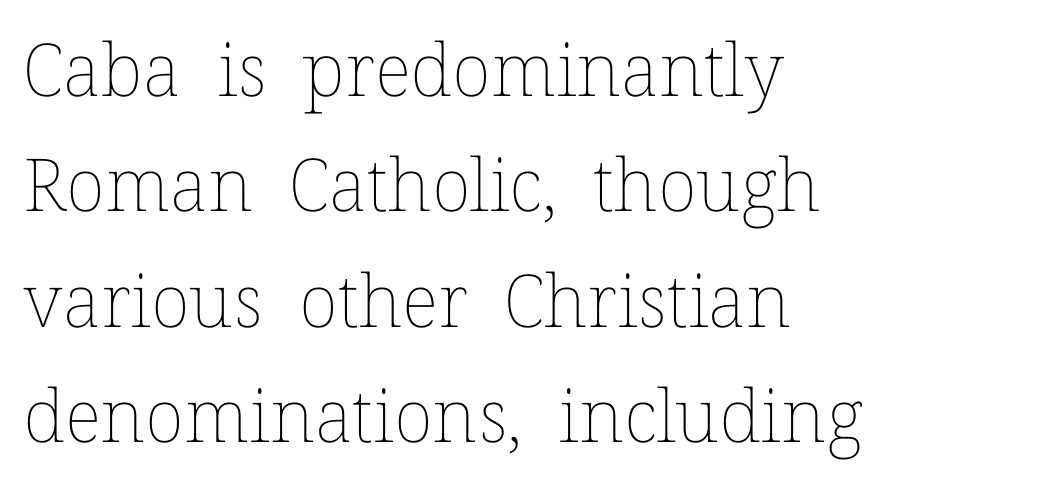
Q: Is the text bold? A: No.
Q: Is the text italic (slanted)? A: No, it is upright.
Q: Is the text underlined? A: No.
Q: How is the paragraph aligned? A: Left-aligned.
Q: Is the spacing between letters normal or unusually wide? A: Normal.
Q: Is the spacing between lines tight, normal or loose? A: Normal.
Q: Width (condensed, normal, or wide)? A: Normal.
Q: Stroke contrast? A: Low.
Q: x-height? A: Medium.
Q: Monospaced? A: No.
